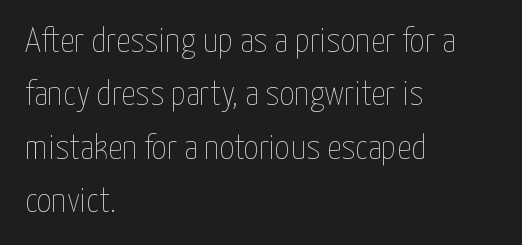
The image shows 36 px thin, condensed type, upright; set left-aligned, normal line spacing (1.48x), normal letter spacing, not underlined; low stroke contrast and a medium x-height.
